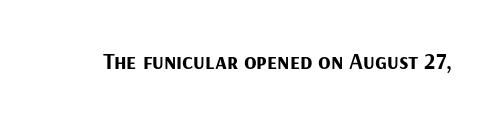
The image shows 23 px bold type, upright; set normal letter spacing, not underlined.
